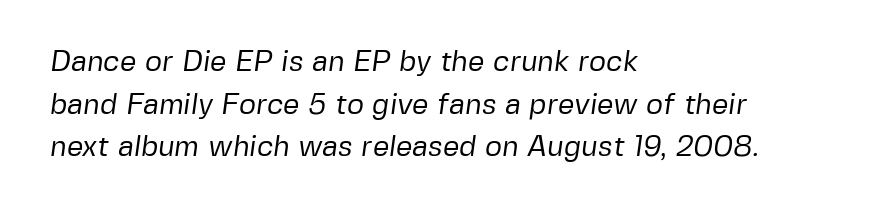
{"serif": "no", "bold": "no", "weight": "regular", "width": "normal", "stroke_contrast": "low", "x_height": "medium", "monospaced": "no", "underline": "no", "align": "left", "line_spacing": "normal", "line_spacing_ratio": 1.47, "letter_spacing": "normal", "letter_spacing_em": 0.0, "glyph_px": 29}
